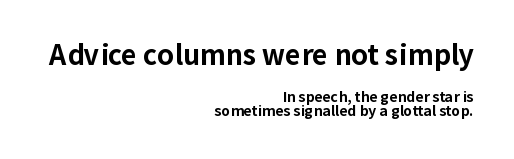
{"italic": "no", "bold": "yes", "underline": "no", "align": "right", "line_spacing": "tight", "line_spacing_ratio": 0.98, "letter_spacing": "normal", "letter_spacing_em": 0.0, "larger_block": "first", "size_ratio": 1.93, "glyph_px": 27}
